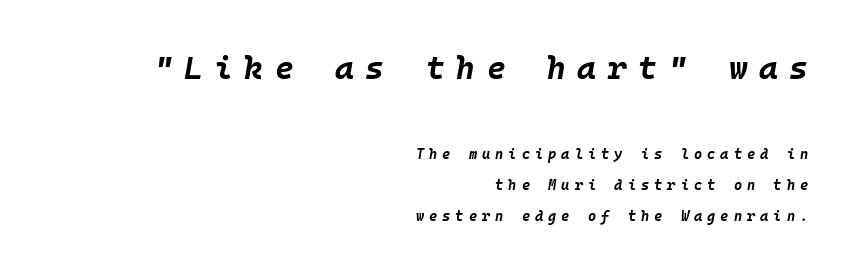
Q: Is the text bold? A: Yes.
Q: Is the text italic (slanted)? A: Yes, it leans right by about 10 degrees.
Q: Is the text underlined? A: No.
Q: How is the paragraph aligned? A: Right-aligned.
Q: Is the spacing between letters normal or unusually wide? A: Unusually wide.
Q: Is the spacing between lines tight, normal or loose? A: Loose.
Q: Which block of text is set in a larger size, the first (top) or the second (bottom)? A: The first (top) one.
Q: Width (condensed, normal, or wide)? A: Normal.
Q: Stroke contrast? A: Low.
Q: x-height? A: Large.
Q: Monospaced? A: Yes.
